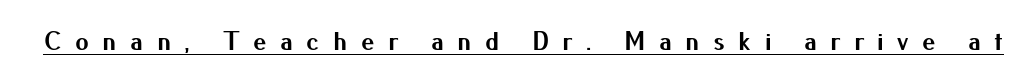
{"italic": "no", "bold": "yes", "underline": "yes", "letter_spacing": "wide", "letter_spacing_em": 0.5, "glyph_px": 27}
